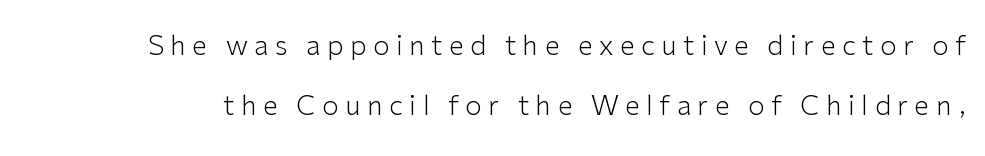
Bare-footed words on every line. The weight tops out at a normal text grade. The type sits square on the baseline with zero lean. In terms of leading, this rendering errs on the spacious side. Inter-character spacing is expanded well beyond the font's built-in metrics.
